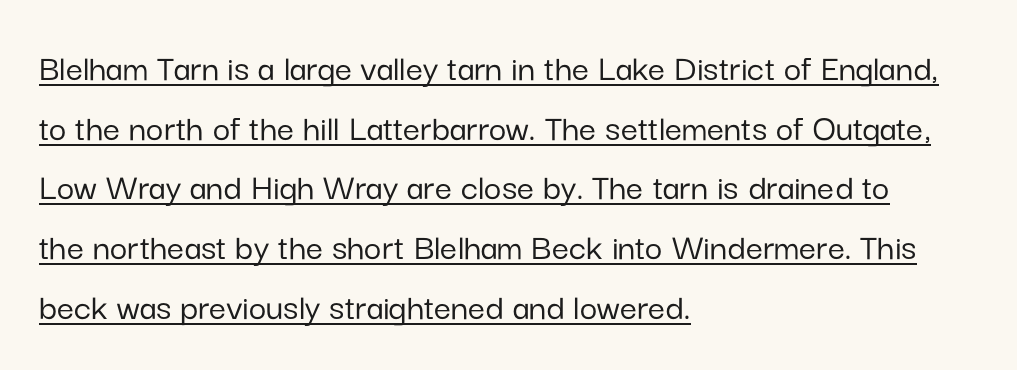
{"serif": "no", "italic": "no", "width": "normal", "stroke_contrast": "low", "x_height": "medium", "monospaced": "no", "underline": "yes", "align": "left", "line_spacing": "normal", "line_spacing_ratio": 1.57, "letter_spacing": "normal", "letter_spacing_em": 0.0, "glyph_px": 38}
